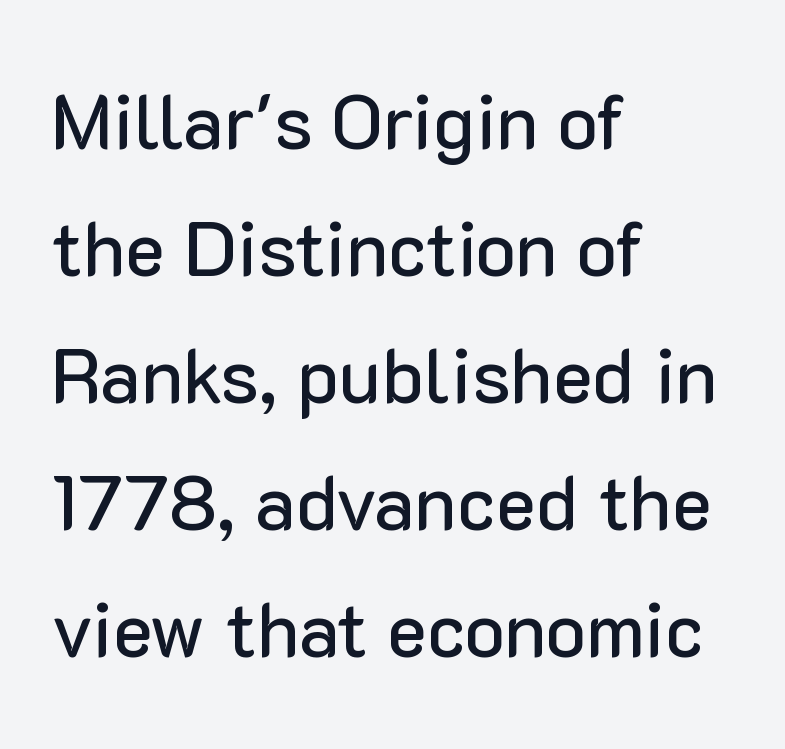
The image shows 76 px sans-serif type, upright; set left-aligned, normal line spacing (1.67x), normal letter spacing, not underlined; low stroke contrast and a medium x-height.
